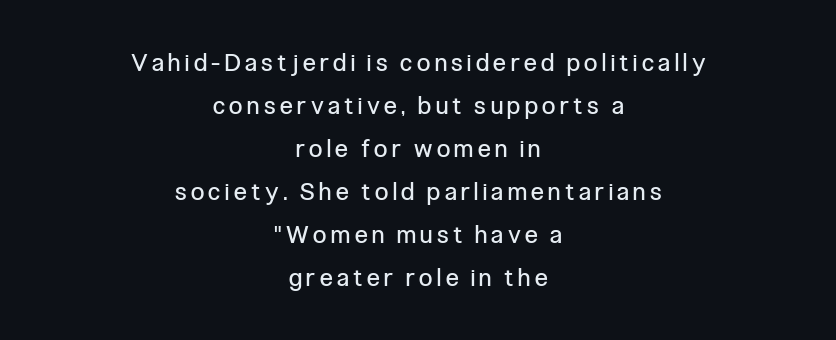
The image shows 24 px text type, upright; set centered, line spacing 1.79x, not underlined.
